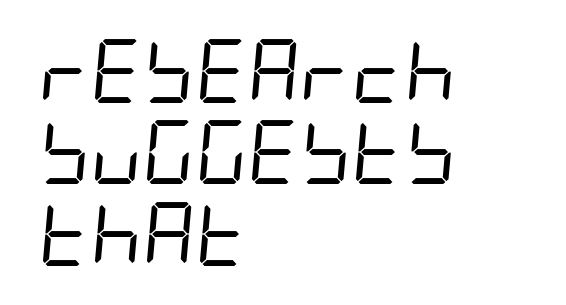
{"italic": "yes", "lean": "right", "slant_degrees": 5, "bold": "no", "weight": "regular", "width": "condensed", "stroke_contrast": "low", "x_height": "large", "underline": "no", "align": "left", "line_spacing": "normal", "line_spacing_ratio": 1.27, "letter_spacing": "normal", "letter_spacing_em": 0.0, "glyph_px": 64}
